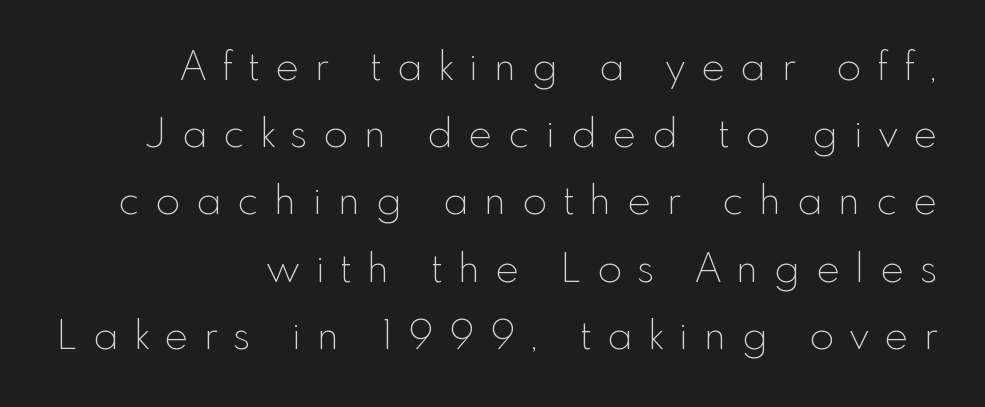
The image shows 40 px thin sans-serif type, upright; set right-aligned, normal line spacing (1.68x), unusually wide letter spacing (+0.4 em), not underlined; a small x-height.
